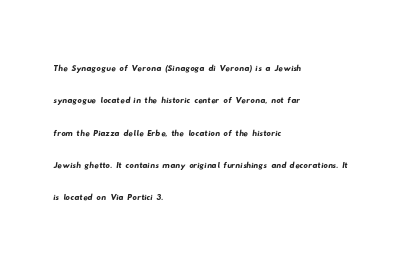
These lines are set flush left with a ragged right edge. Bare-footed words on every line. A typesetter would call this zero additional tracking. Quick note: interline space is typical.
